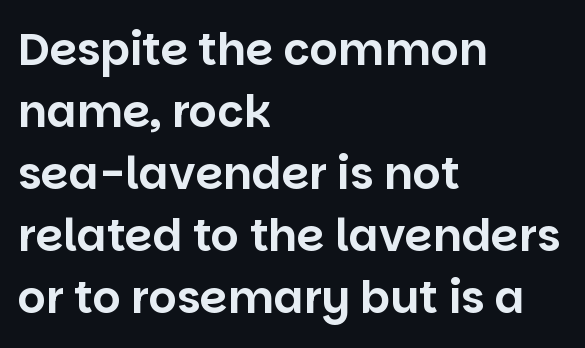
The image shows 44 px sans-serif type, upright; set left-aligned, normal line spacing (1.41x), normal letter spacing, not underlined; low stroke contrast and a large x-height.
